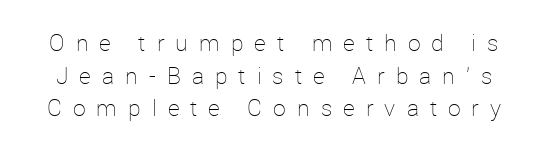
{"italic": "no", "bold": "no", "underline": "no", "line_spacing": "normal", "line_spacing_ratio": 1.42, "letter_spacing": "wide", "letter_spacing_em": 0.48, "glyph_px": 23}
